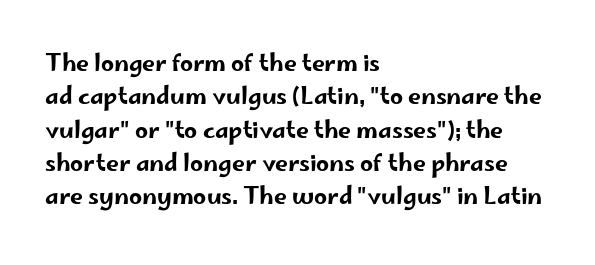
The rendering uses a moderate line-height, typical for paragraphs. These lines were composed using upright roman letters. The gaps between neighbouring characters are ordinary and unremarkable. Has an underline been added? It has not. Line starts are locked; line ends wander.
